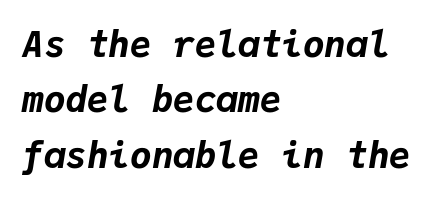
{"italic": "yes", "lean": "right", "slant_degrees": 9, "bold": "yes", "weight": "bold", "width": "normal", "stroke_contrast": "low", "x_height": "medium", "monospaced": "yes", "underline": "no", "align": "left", "line_spacing": "normal", "line_spacing_ratio": 1.54, "letter_spacing": "normal", "letter_spacing_em": 0.0, "glyph_px": 36}
